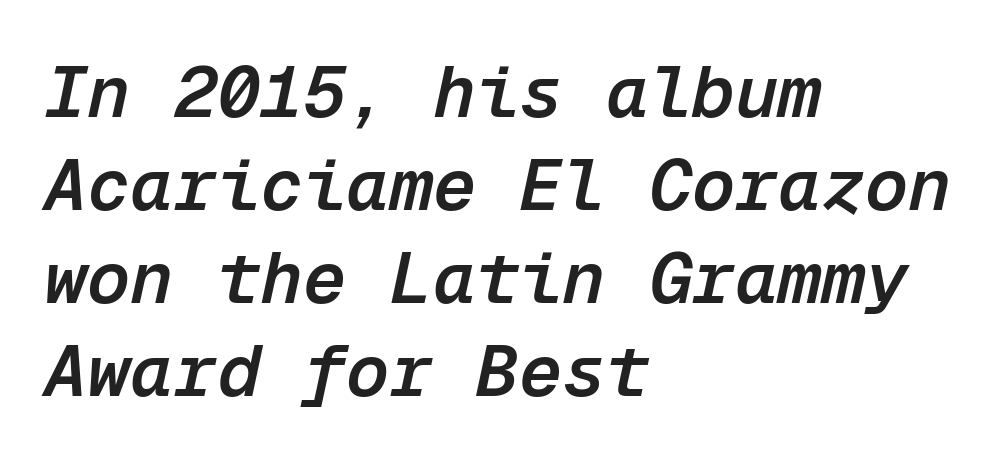
You could call the tracking neutral — neither tight nor loose. Clear beneath every line of the passage. The letters march in equal steps, a hallmark of fixed-pitch type. Caption: multi-line text, flush left, ragged right. The block of text has a typical density, with ordinary space between rows.
